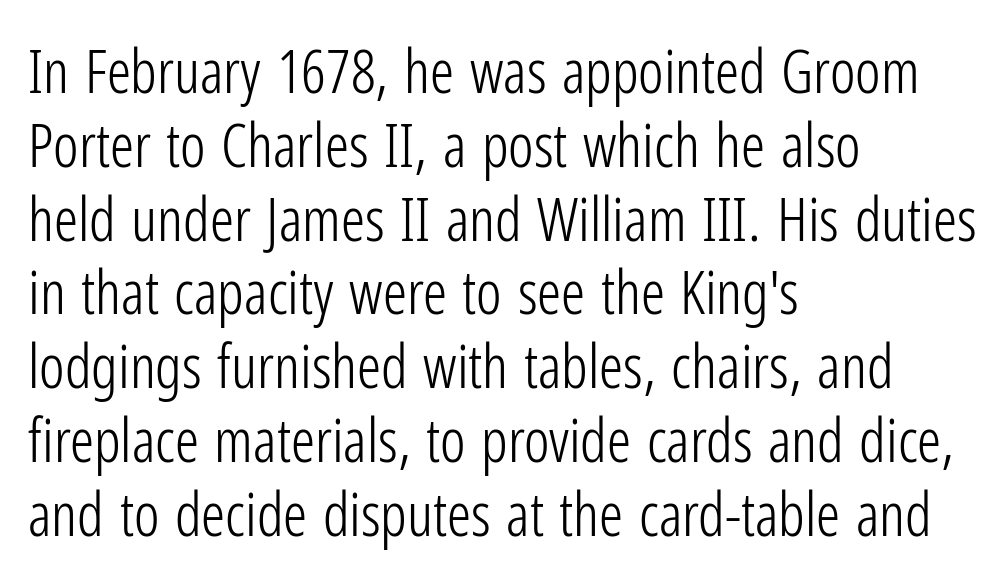
Rule under the text: the space is simply empty. The letterforms sit at book weight or below. Is the letter spacing exaggerated? No — it looks like the ordinary default. The font's upright variant was chosen for this text.
